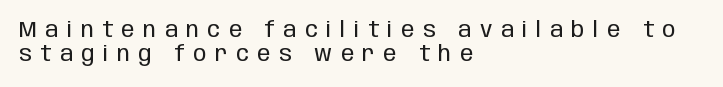
{"italic": "no", "bold": "no", "underline": "no", "align": "left", "line_spacing": "tight", "line_spacing_ratio": 1.11, "letter_spacing": "wide", "letter_spacing_em": 0.39, "glyph_px": 22}
